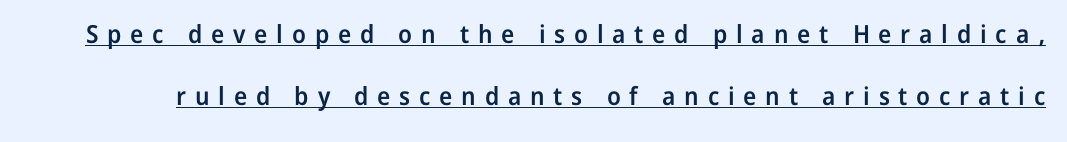
Q: Is the text bold? A: Semi-bold.
Q: Is the text italic (slanted)? A: No, it is upright.
Q: Is the text underlined? A: Yes.
Q: Is the spacing between letters normal or unusually wide? A: Unusually wide.
Q: Is the spacing between lines tight, normal or loose? A: Loose.
